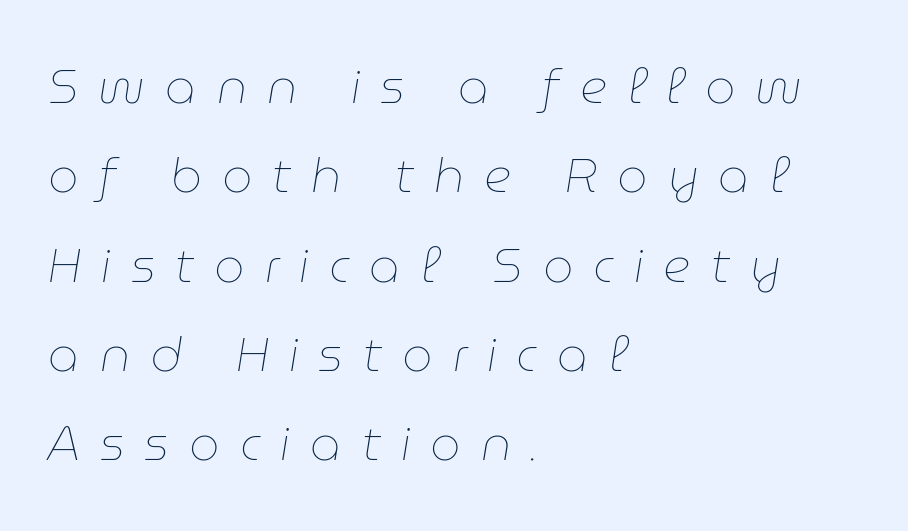
The font sits on the lighter half of the weight spectrum, regular included. A typesetter would call this heavily tracked-out type. Words float on clear page, feet unadorned. Yep, that's italic — everything's leaning.
